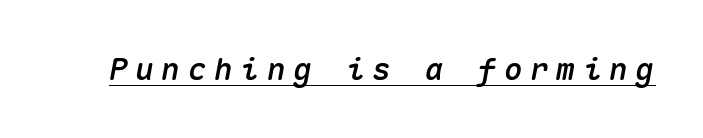
Q: Is the text italic (slanted)? A: Yes, it leans right by about 10 degrees.
Q: Is the text underlined? A: Yes.
Q: Is the spacing between letters normal or unusually wide? A: Unusually wide.
Q: Width (condensed, normal, or wide)? A: Normal.
Q: Stroke contrast? A: Medium.
Q: x-height? A: Medium.
Q: Monospaced? A: Yes.
